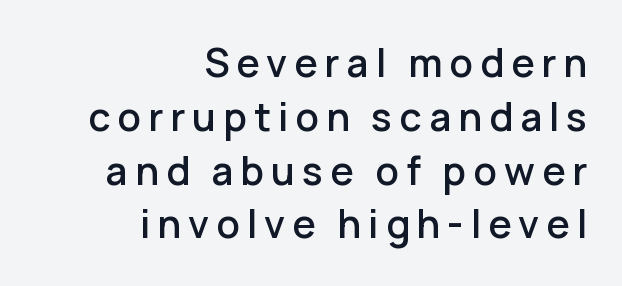
The image shows 39 px sans-serif type, upright; set right-aligned, normal line spacing (1.38x), not underlined; low stroke contrast and a medium x-height.
